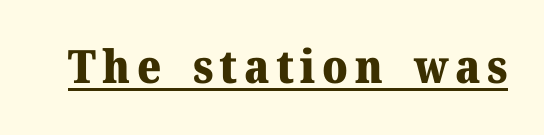
These lines are rendered in a variable-pitch font. Unlike italic type, these characters show no tilt at all. Does the weight exceed regular? Yes, all the way to bold. The rendering uses the underline text-decoration. The font family rendered here belongs to the serif group.
